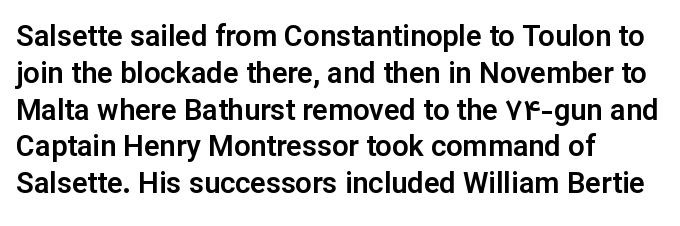
{"serif": "no", "italic": "no", "width": "normal", "stroke_contrast": "low", "x_height": "medium", "monospaced": "no", "underline": "no", "align": "left", "line_spacing": "normal", "line_spacing_ratio": 1.27, "letter_spacing": "normal", "letter_spacing_em": 0.0, "glyph_px": 29}
